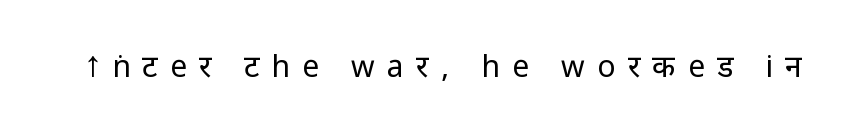
{"serif": "no", "italic": "no", "bold": "no", "weight": "regular", "width": "condensed", "stroke_contrast": "low", "x_height": "large", "monospaced": "no", "underline": "no", "letter_spacing": "wide", "letter_spacing_em": 0.41, "glyph_px": 30}
